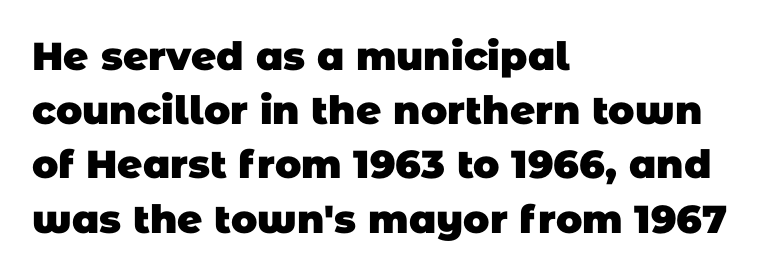
Nothing sits at the stroke ends, so this counts as sans-serif. The words here are not underlined. Observe the ordinary spacing: letters are neighbours, not strangers. Typographic density is high because the face is bold.
